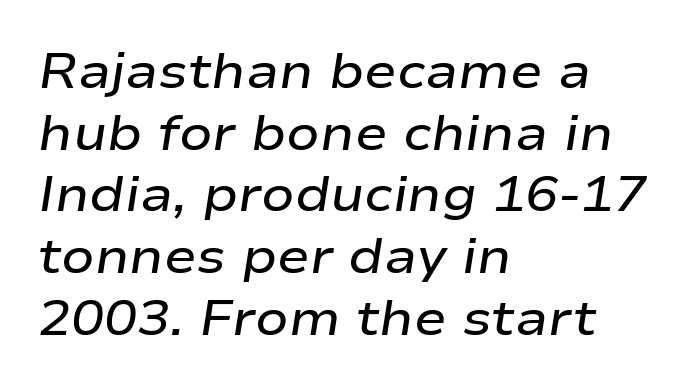
The typesetting leans somewhat heavy: a semibold. Tracking value appears to be zero — textbook default spacing. Leftover space on each line is placed entirely after the last word. Check the space under the baseline: it is left empty. This sample has the flowing, uneven cadence of proportional lettering.
